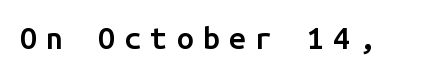
The image shows 30 px semibold sans-serif type, upright, monospaced; set unusually wide letter spacing (+0.31 em), not underlined; low stroke contrast and a medium x-height.
